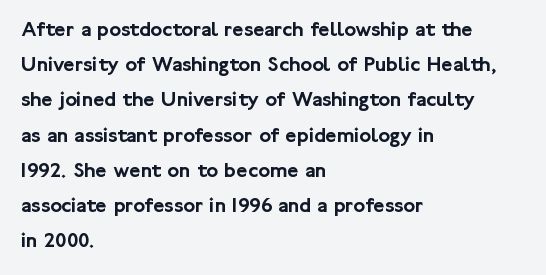
The image shows 22 px text type, upright; set left-aligned, normal line spacing (1.6x), normal letter spacing, not underlined.
